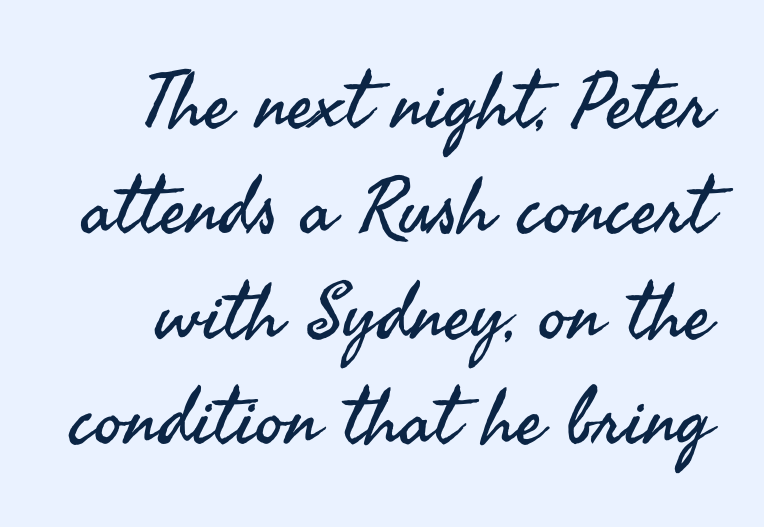
The image shows 78 px regular-weight sans-serif type; set normal line spacing (1.35x), normal letter spacing, not underlined; medium stroke contrast and a small x-height.
